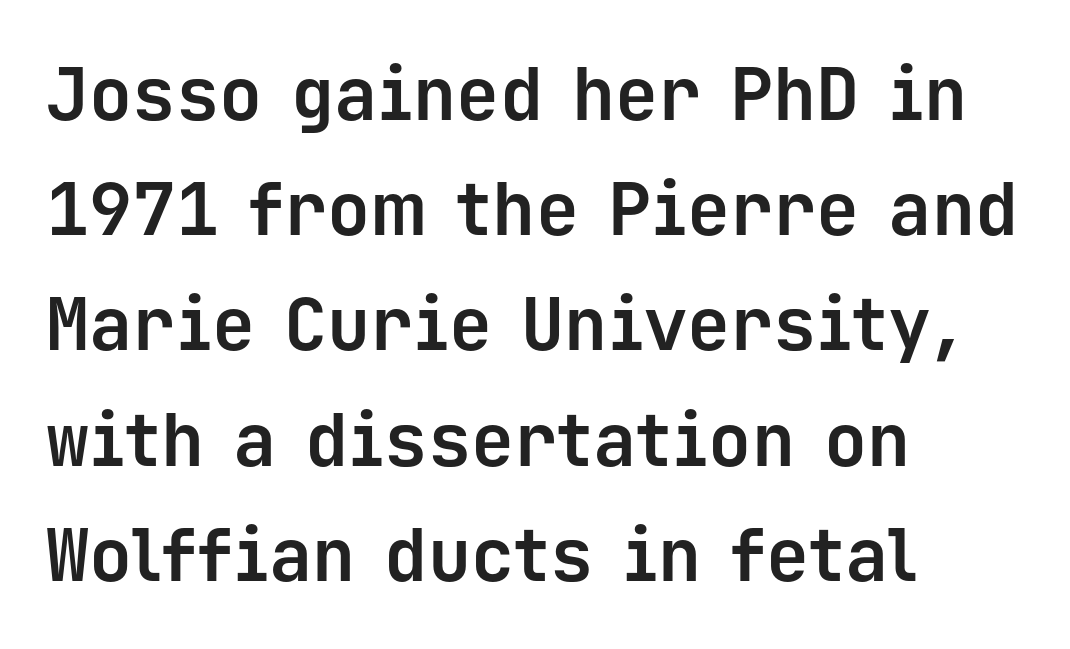
{"serif": "no", "italic": "no", "bold": "yes", "weight": "bold", "width": "normal", "stroke_contrast": "low", "x_height": "medium", "monospaced": "yes", "underline": "no", "align": "left", "line_spacing": "normal", "line_spacing_ratio": 1.6, "letter_spacing": "normal", "letter_spacing_em": 0.0, "glyph_px": 72}
